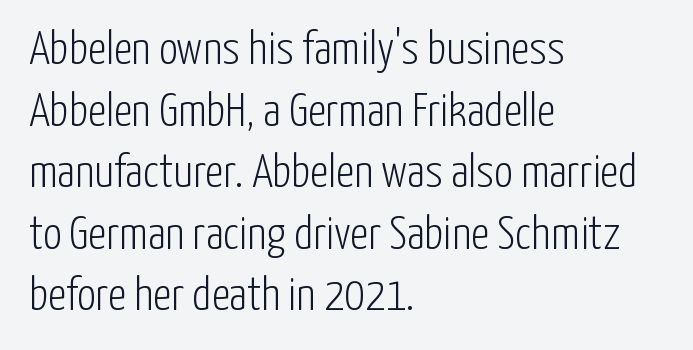
Q: Is the text bold? A: No.
Q: Is the text italic (slanted)? A: No, it is upright.
Q: Is the typeface a serif or a sans-serif typeface? A: Sans-serif.
Q: Is the text underlined? A: No.
Q: How is the paragraph aligned? A: Left-aligned.
Q: Is the spacing between letters normal or unusually wide? A: Normal.
Q: Is the spacing between lines tight, normal or loose? A: Normal.
Q: Width (condensed, normal, or wide)? A: Condensed.
Q: Stroke contrast? A: Low.
Q: x-height? A: Medium.
Q: Monospaced? A: No.
